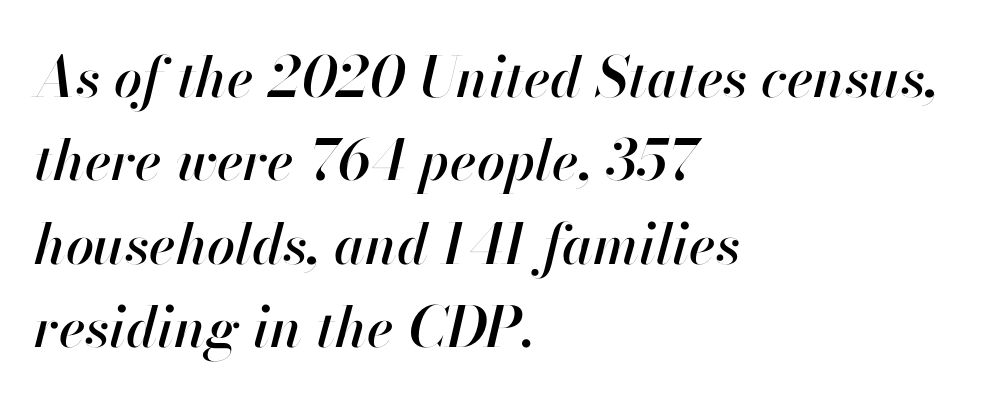
{"italic": "yes", "lean": "right", "slant_degrees": 13, "width": "normal", "stroke_contrast": "high", "x_height": "small", "monospaced": "no", "underline": "no", "align": "left", "line_spacing": "normal", "line_spacing_ratio": 1.49, "letter_spacing": "normal", "letter_spacing_em": 0.0, "glyph_px": 56}
